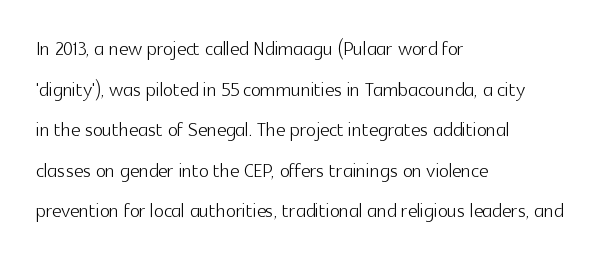
{"italic": "no", "bold": "no", "underline": "no", "align": "left", "line_spacing": "normal", "line_spacing_ratio": 1.56, "letter_spacing": "normal", "letter_spacing_em": 0.0, "glyph_px": 26}
